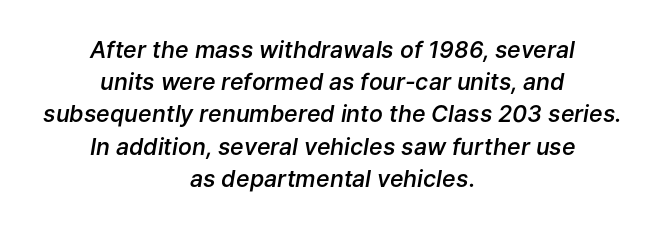
How are the letters spaced? Ordinarily, with no added tracking. Does the lettering tilt? It does — this is italic. Honestly, the row spacing looks completely unremarkable. Emphasis by weight is partial: semibold. This rendering uses center alignment, leaving both contours irregular but symmetric. Nobody drew a line under any word here.
